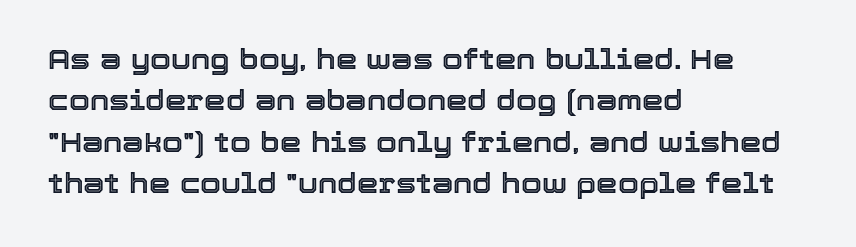
The image shows 27 px text type, upright; set left-aligned, normal line spacing (1.53x), normal letter spacing, not underlined.
